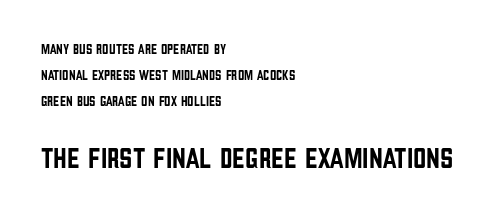
Q: Is the text italic (slanted)? A: No, it is upright.
Q: Is the typeface a serif or a sans-serif typeface? A: Sans-serif.
Q: Is the text underlined? A: No.
Q: How is the paragraph aligned? A: Left-aligned.
Q: Is the spacing between letters normal or unusually wide? A: Normal.
Q: Which block of text is set in a larger size, the first (top) or the second (bottom)? A: The second (bottom) one.
Q: Width (condensed, normal, or wide)? A: Condensed.
Q: Stroke contrast? A: Low.
Q: x-height? A: Large.
Q: Monospaced? A: No.
